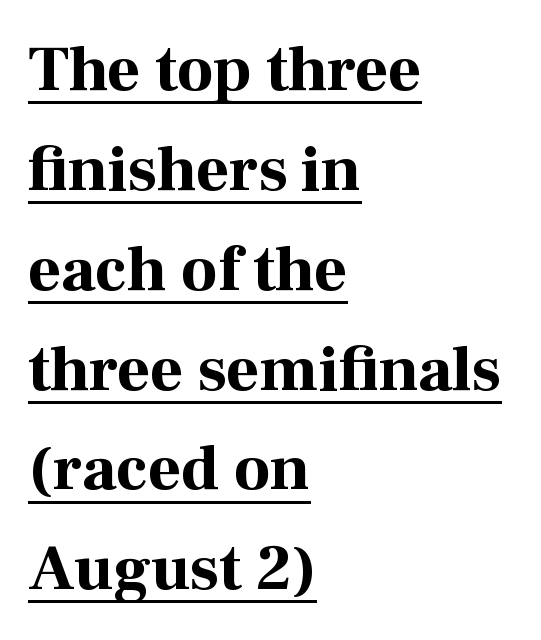
Somebody hit Ctrl+U on this one — the words are underlined. Do the characters align in a grid? No, the font is proportional. Serifs: yes, visible at the terminals of the letterforms. The face used here is rendered with its standard letterfit. Notice how the passage keeps a crisp vertical edge on the left only. Leading matches the norm, producing a regular column.
